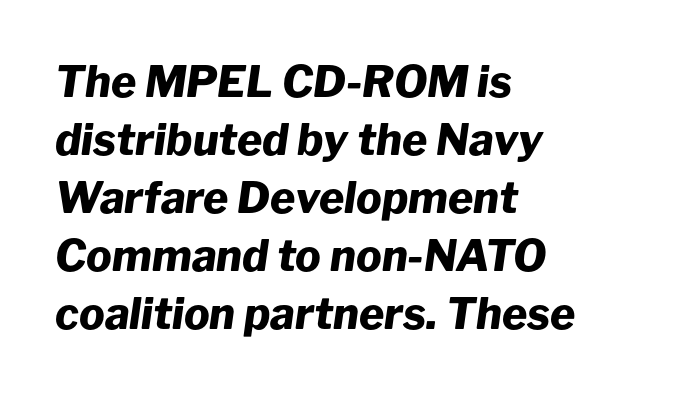
The image shows 43 px heavy type, italic (leaning right); set left-aligned, normal line spacing (1.35x), normal letter spacing, not underlined; low stroke contrast and a medium x-height.
